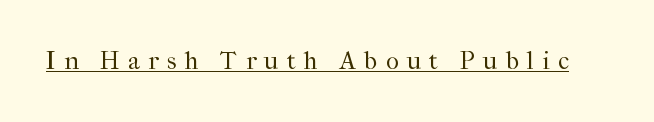
Honestly, the letter spacing is so wide it's the main thing you notice. The typesetter has applied underlining to the passage shown. Compared with a typical body face, this is equally light or lighter still. Vertical strokes here are truly vertical.
